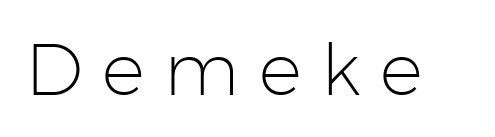
Q: Is the text bold? A: No.
Q: Is the text italic (slanted)? A: No, it is upright.
Q: Is the typeface a serif or a sans-serif typeface? A: Sans-serif.
Q: Is the text underlined? A: No.
Q: Is the spacing between letters normal or unusually wide? A: Unusually wide.
Q: Width (condensed, normal, or wide)? A: Normal.
Q: Stroke contrast? A: Low.
Q: x-height? A: Medium.
Q: Monospaced? A: No.
